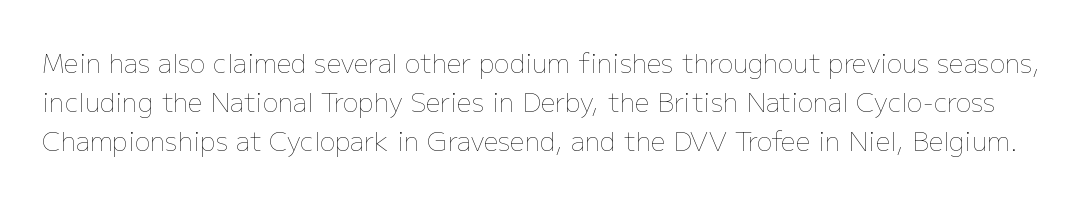
{"italic": "no", "bold": "no", "underline": "no", "line_spacing": "normal", "line_spacing_ratio": 1.5, "letter_spacing": "normal", "letter_spacing_em": 0.0, "glyph_px": 26}
